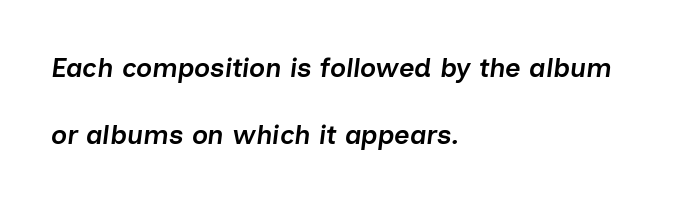
Q: Is the text bold? A: Semi-bold.
Q: Is the text italic (slanted)? A: Yes, it leans right by about 7 degrees.
Q: Is the text underlined? A: No.
Q: How is the paragraph aligned? A: Left-aligned.
Q: Is the spacing between letters normal or unusually wide? A: Normal.
Q: Is the spacing between lines tight, normal or loose? A: Loose.
